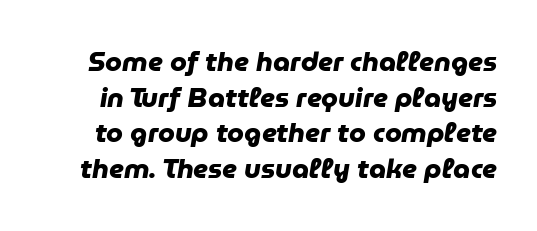
Line spacing here is normal. The zone under the glyphs is completely vacant. The strokes are fattened all the way to bold. Short note: letters normally spaced.
